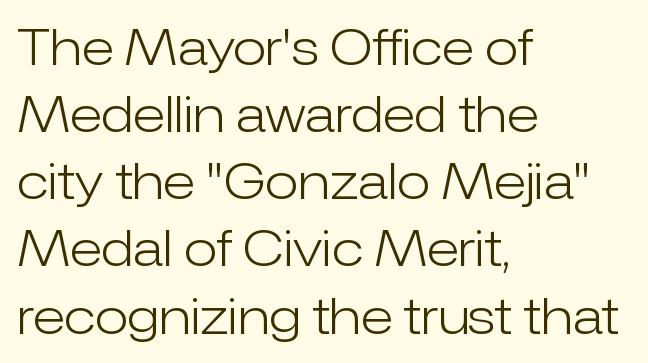
{"serif": "no", "italic": "no", "bold": "no", "weight": "light", "width": "normal", "stroke_contrast": "low", "x_height": "medium", "monospaced": "no", "underline": "no", "align": "left", "line_spacing": "normal", "line_spacing_ratio": 1.37, "letter_spacing": "normal", "letter_spacing_em": 0.0, "glyph_px": 49}
